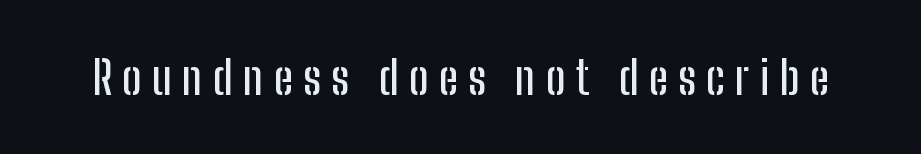
This sample uses expanded letter spacing, leaving extra air between glyphs. The rendering shows plain stroke endings on the letterforms — a sans-serif design. Rule under the text: the space is simply empty. When letters stand straight like this, we call the style roman or upright. Varying glyph widths throughout — classic text-font behaviour.
